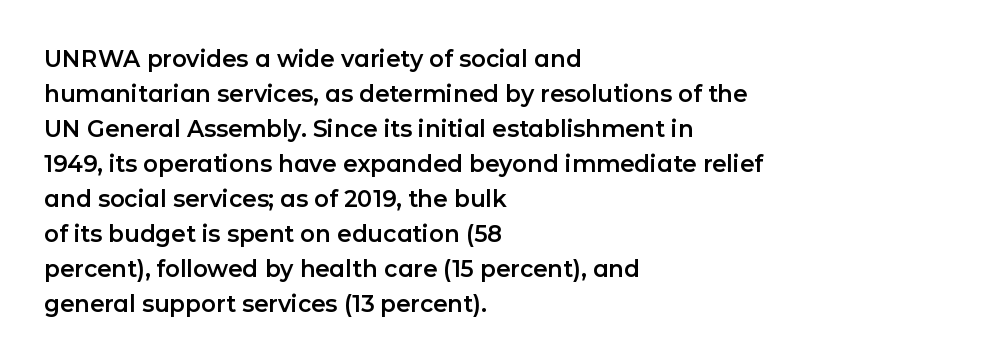
Q: Is the text italic (slanted)? A: No, it is upright.
Q: Is the text underlined? A: No.
Q: How is the paragraph aligned? A: Left-aligned.
Q: Is the spacing between letters normal or unusually wide? A: Normal.
Q: Is the spacing between lines tight, normal or loose? A: Normal.
